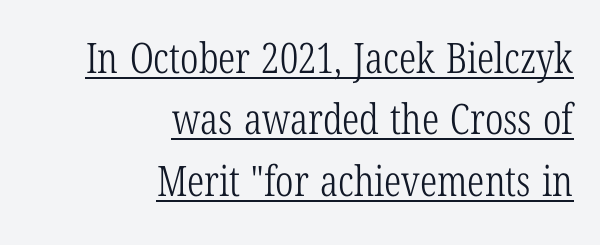
The image shows 42 px light, condensed serif type, upright; set right-aligned, normal line spacing (1.46x), normal letter spacing, underlined; low stroke contrast and a medium x-height.
